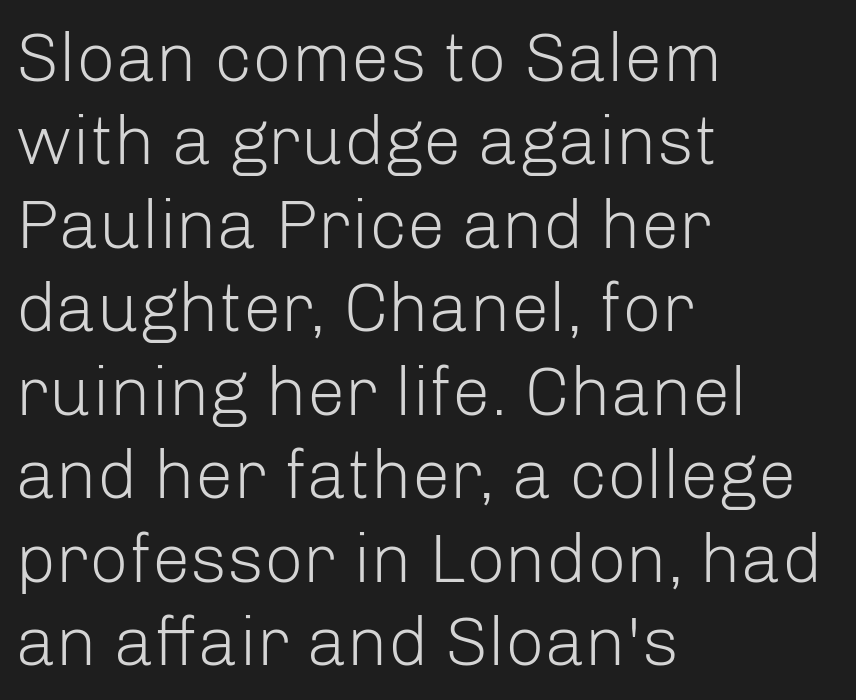
The image shows 69 px light sans-serif type, upright; set left-aligned, line spacing 1.21x, normal letter spacing, not underlined; low stroke contrast and a medium x-height.
